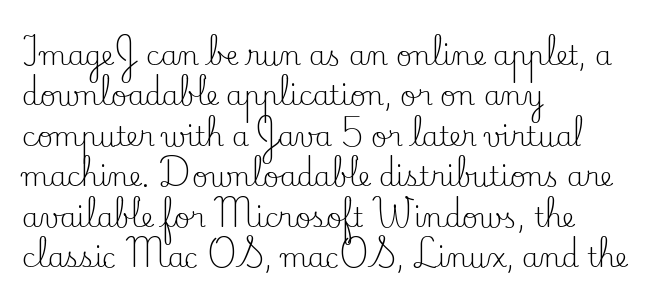
The image shows 27 px text type, upright; set left-aligned, normal line spacing (1.5x), normal letter spacing, not underlined.
